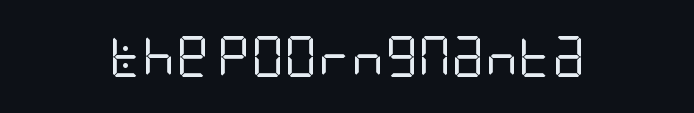
Serif or sans? Sans — the stroke terminals are bare. The line texture is even and compact thanks to regular tracking. This rendering features lettering with no underline. Weight: in the light-to-regular range.
